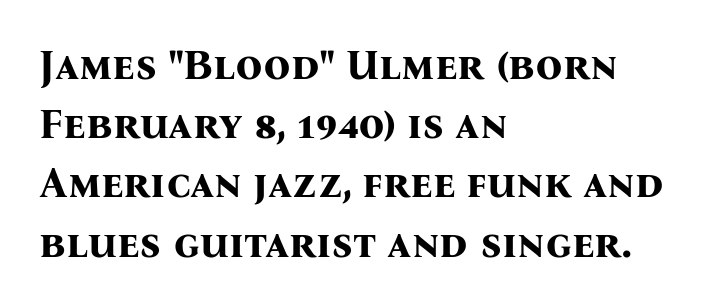
Each glyph is drawn with heavy, bold strokes. Any mark beneath the type? The region is blank. If you drew a ruler down the left edge, every line would touch it. This is the regular roman posture of the typeface.
